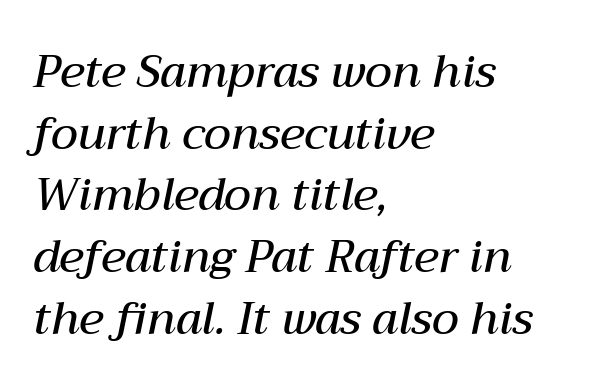
{"italic": "yes", "lean": "right", "slant_degrees": 12, "bold": "semi", "weight": "semibold", "width": "normal", "stroke_contrast": "medium", "x_height": "medium", "monospaced": "no", "underline": "no", "align": "left", "line_spacing": "normal", "line_spacing_ratio": 1.37, "letter_spacing": "normal", "letter_spacing_em": 0.0, "glyph_px": 45}
